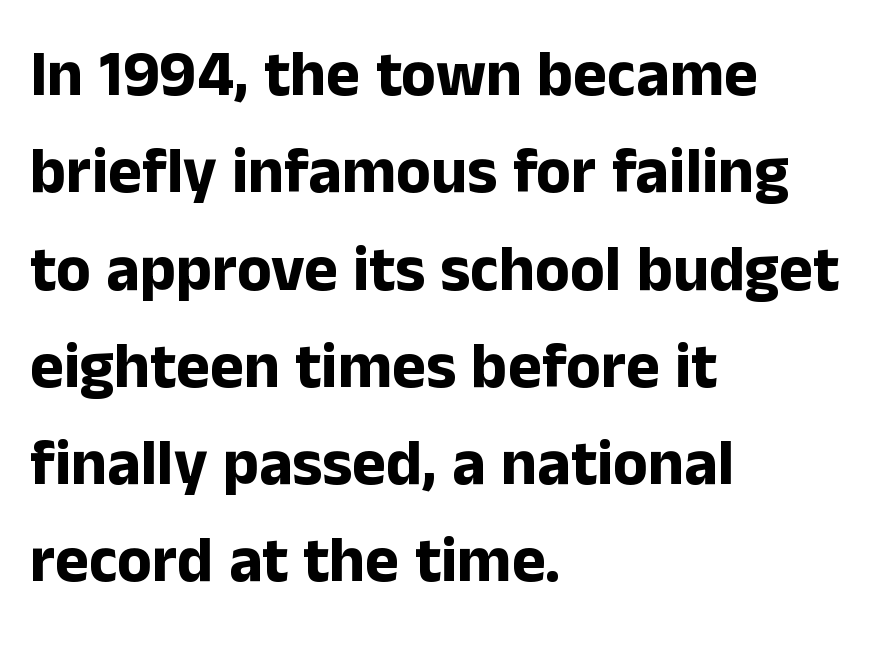
The typeface chosen for these lines omits serifs. The type sits square on the baseline with zero lean. Think of a printed novel: that variable character pitch is what you see here. The rendering uses a bold face; every stroke is thick and dark.
